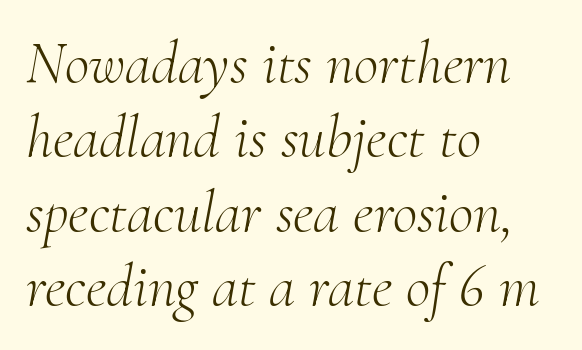
Q: Is the text bold? A: No.
Q: Is the text italic (slanted)? A: Yes, it leans right by about 10 degrees.
Q: Is the typeface a serif or a sans-serif typeface? A: Serif.
Q: Is the text underlined? A: No.
Q: How is the paragraph aligned? A: Left-aligned.
Q: Is the spacing between letters normal or unusually wide? A: Normal.
Q: Width (condensed, normal, or wide)? A: Normal.
Q: Stroke contrast? A: Medium.
Q: x-height? A: Small.
Q: Monospaced? A: No.
